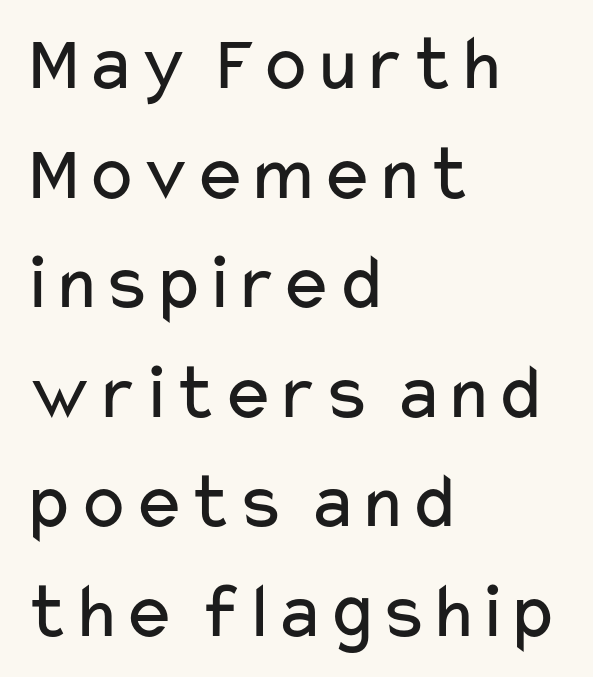
The rag falls on the right side of this text block. The letterforms sit shoulder to shoulder at normal distance. The baseline area is clear. Do the letters lean? They stand straight. Classification — sans serif.
